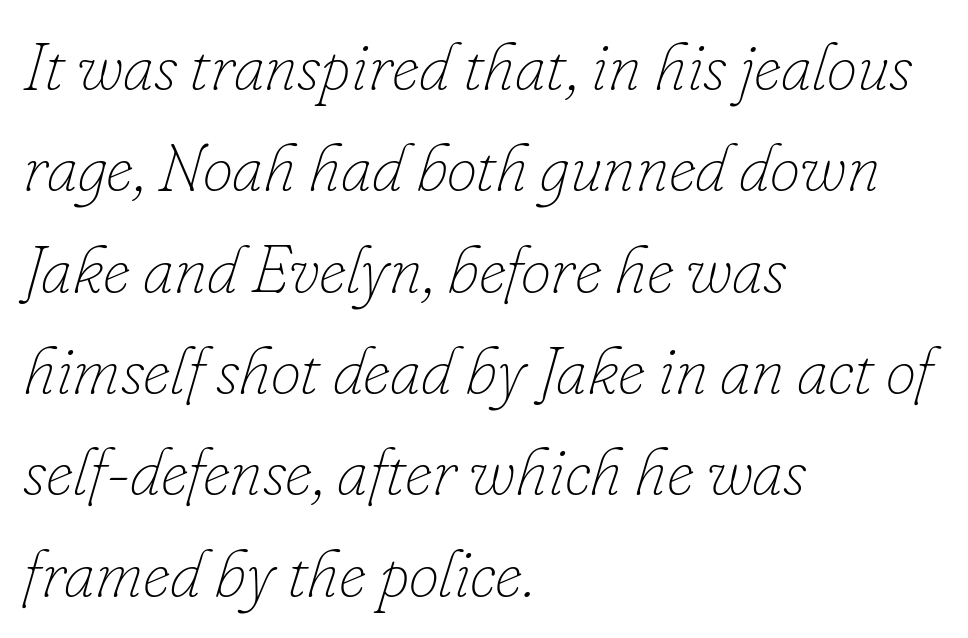
The image shows 68 px thin type, italic (leaning right); set left-aligned, normal line spacing (1.49x), normal letter spacing, not underlined; low stroke contrast and a small x-height.
